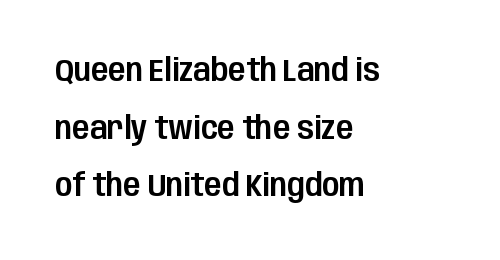
{"serif": "no", "italic": "no", "width": "condensed", "stroke_contrast": "low", "x_height": "large", "monospaced": "no", "underline": "no", "align": "left", "line_spacing_ratio": 1.8, "letter_spacing": "normal", "letter_spacing_em": 0.0, "glyph_px": 32}
